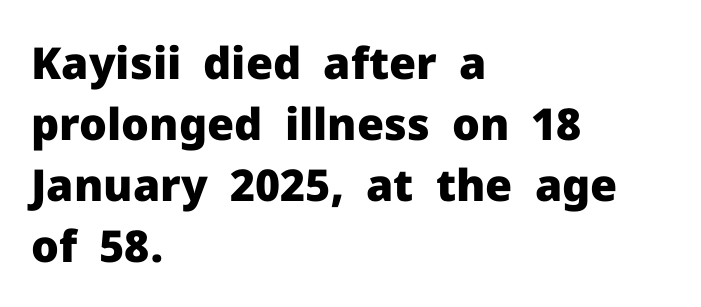
The image shows 44 px heavy sans-serif type, upright; set left-aligned, normal line spacing (1.39x), normal letter spacing, not underlined; low stroke contrast and a medium x-height.
